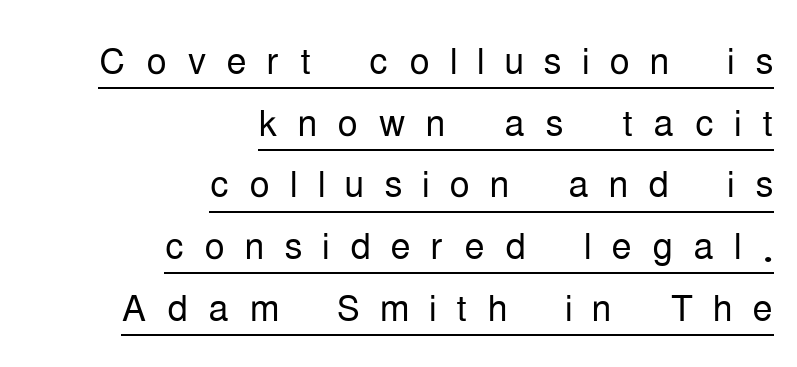
The string is rendered with underlining switched on. The lines in this sample share a right terminus and differ only in where they begin. The letters advance in unequal steps, a hallmark of proportional type. Heaviness? Minimal to ordinary, like unemphasized prose. The font's upright variant was chosen for this text. Serif or sans? Sans — the stroke terminals are bare.
